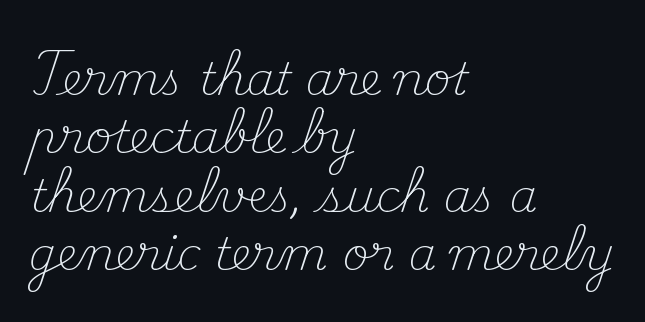
The image shows 45 px light serif type; set left-aligned, normal line spacing (1.3x), normal letter spacing, not underlined; medium stroke contrast and a small x-height.
